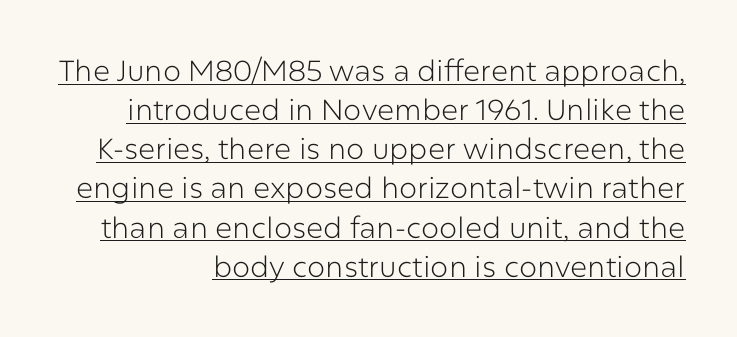
The image shows 29 px light sans-serif type, upright; set normal line spacing (1.35x), normal letter spacing, underlined; low stroke contrast and a medium x-height.
